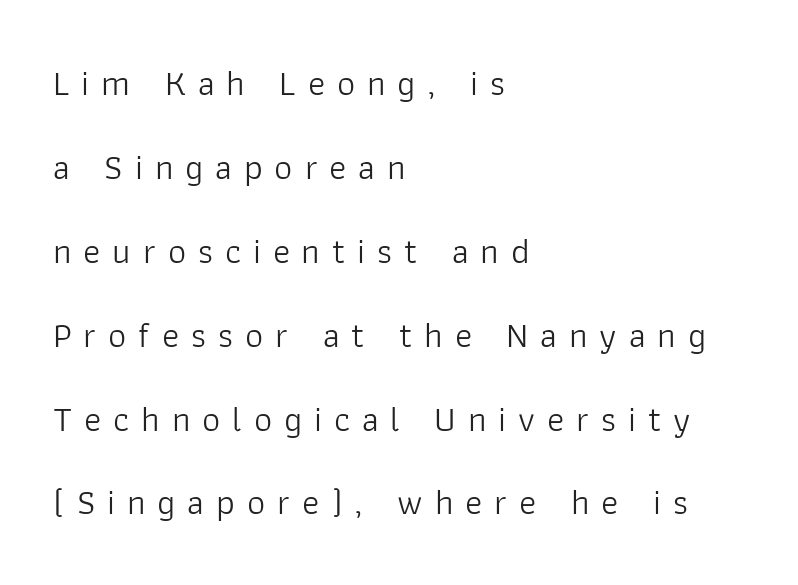
The image shows 36 px light sans-serif type, upright; set left-aligned, loose line spacing (2.33x), unusually wide letter spacing (+0.33 em), not underlined; low stroke contrast and a medium x-height.
